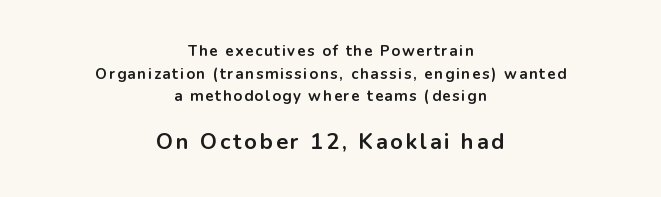
{"italic": "no", "bold": "yes", "underline": "no", "align": "center", "line_spacing": "normal", "line_spacing_ratio": 1.51, "larger_block": "second", "size_ratio": 1.47, "glyph_px": 22}
